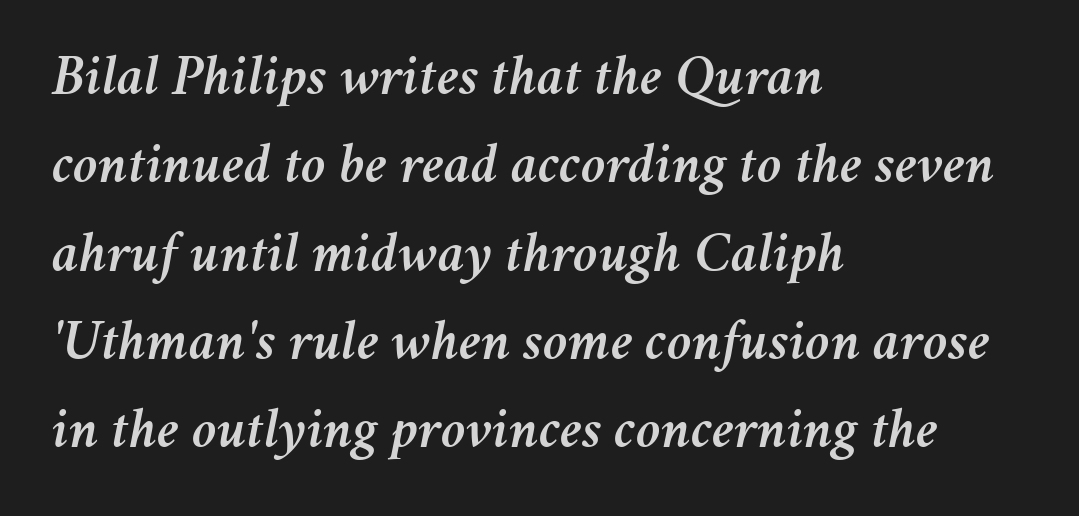
Q: Is the text italic (slanted)? A: Yes, it leans right by about 11 degrees.
Q: Is the text underlined? A: No.
Q: How is the paragraph aligned? A: Left-aligned.
Q: Is the spacing between letters normal or unusually wide? A: Normal.
Q: Is the spacing between lines tight, normal or loose? A: Normal.
Q: Width (condensed, normal, or wide)? A: Normal.
Q: Stroke contrast? A: Medium.
Q: x-height? A: Medium.
Q: Monospaced? A: No.
